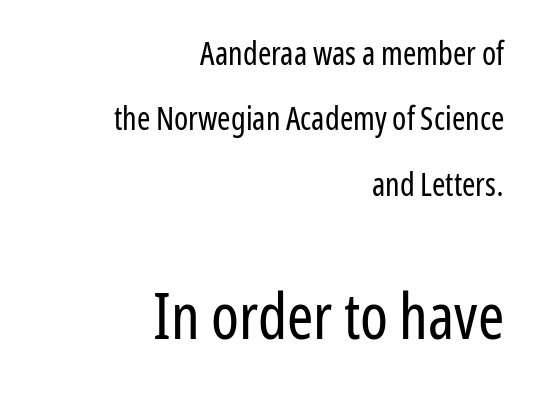
Q: Is the text bold? A: No.
Q: Is the text italic (slanted)? A: No, it is upright.
Q: Is the typeface a serif or a sans-serif typeface? A: Sans-serif.
Q: Is the text underlined? A: No.
Q: How is the paragraph aligned? A: Right-aligned.
Q: Is the spacing between letters normal or unusually wide? A: Normal.
Q: Is the spacing between lines tight, normal or loose? A: Loose.
Q: Which block of text is set in a larger size, the first (top) or the second (bottom)? A: The second (bottom) one.
Q: Width (condensed, normal, or wide)? A: Condensed.
Q: Stroke contrast? A: Low.
Q: x-height? A: Medium.
Q: Monospaced? A: No.
